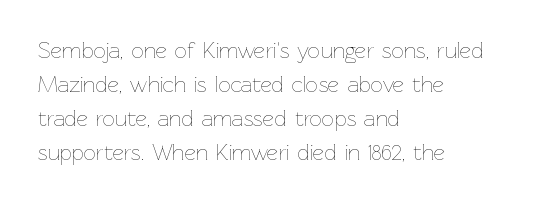
The image shows 22 px text type, upright; set left-aligned, normal line spacing (1.55x), normal letter spacing, not underlined.
